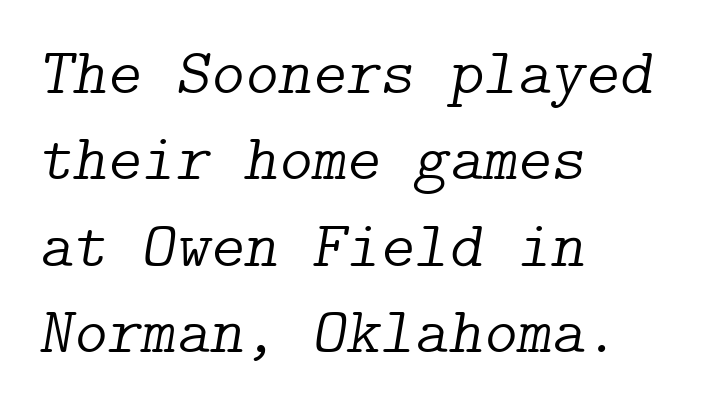
The image shows 65 px light serif type, italic (leaning right); set left-aligned, normal line spacing (1.33x), normal letter spacing, not underlined; low stroke contrast and a medium x-height.
